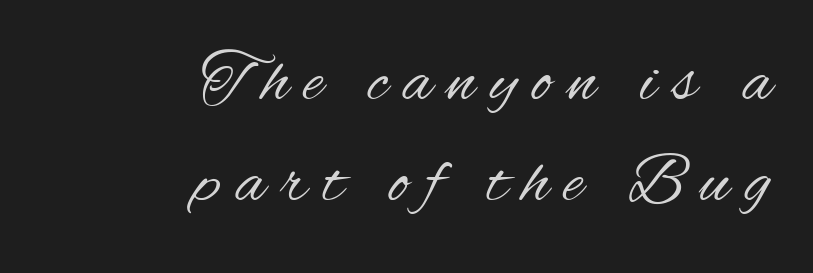
{"serif": "no", "bold": "no", "weight": "regular", "width": "condensed", "stroke_contrast": "medium", "x_height": "small", "monospaced": "no", "underline": "no", "align": "right", "line_spacing": "normal", "line_spacing_ratio": 1.47, "letter_spacing": "wide", "letter_spacing_em": 0.23, "glyph_px": 69}
